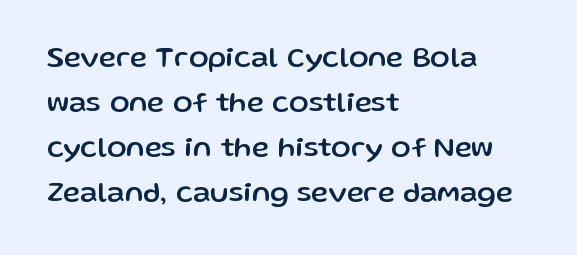
{"serif": "no", "italic": "no", "width": "normal", "stroke_contrast": "low", "x_height": "medium", "monospaced": "no", "underline": "no", "align": "left", "line_spacing": "normal", "line_spacing_ratio": 1.55, "letter_spacing": "normal", "letter_spacing_em": 0.0, "glyph_px": 29}
